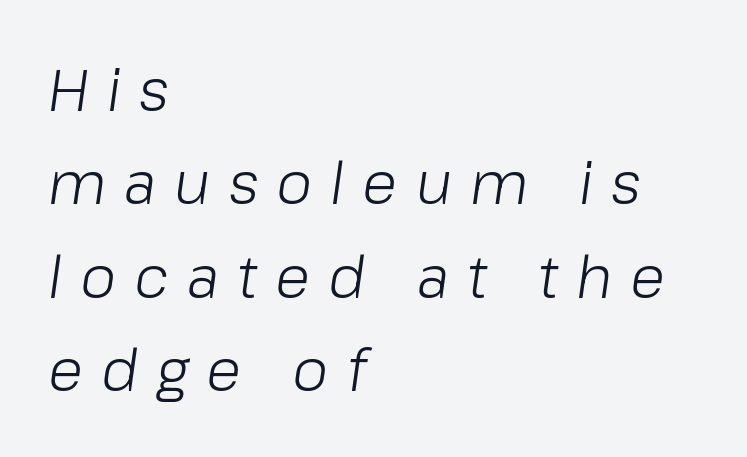
The line texture is sparse and dotted thanks to wide tracking. The string is rendered with underlining switched off. The weight would be labelled regular, book, light, or lighter still. Here the designer chose a conventional face with non-uniform glyph widths.
